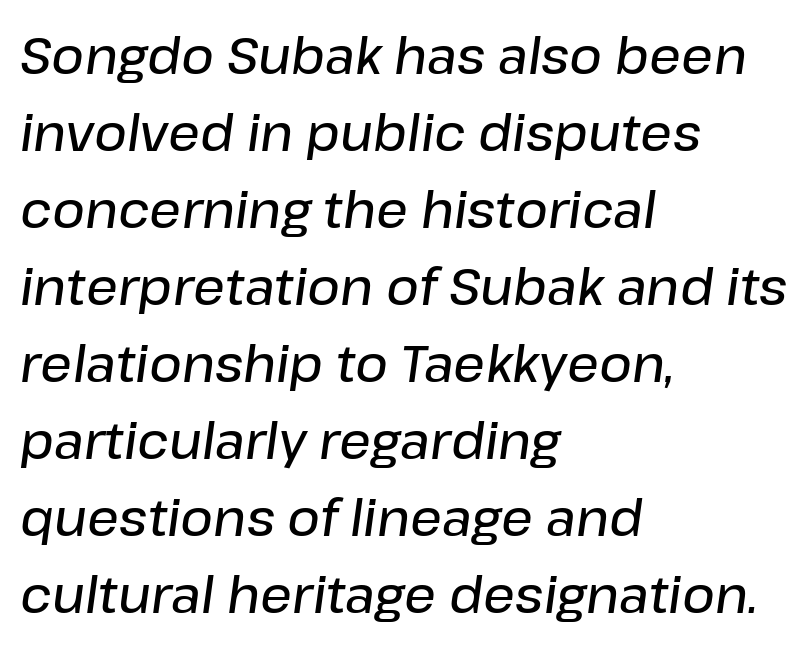
The image shows 50 px semibold type, italic (leaning right); set left-aligned, normal line spacing (1.54x), normal letter spacing, not underlined; low stroke contrast and a medium x-height.
